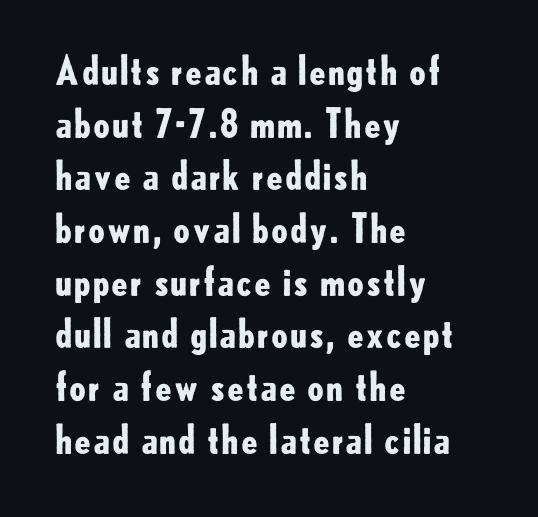
Q: Is the text bold? A: Yes.
Q: Is the text italic (slanted)? A: No, it is upright.
Q: Is the typeface a serif or a sans-serif typeface? A: Sans-serif.
Q: Is the text underlined? A: No.
Q: How is the paragraph aligned? A: Left-aligned.
Q: Is the spacing between letters normal or unusually wide? A: Normal.
Q: Is the spacing between lines tight, normal or loose? A: Normal.
Q: Width (condensed, normal, or wide)? A: Normal.
Q: Stroke contrast? A: Low.
Q: x-height? A: Small.
Q: Monospaced? A: No.
